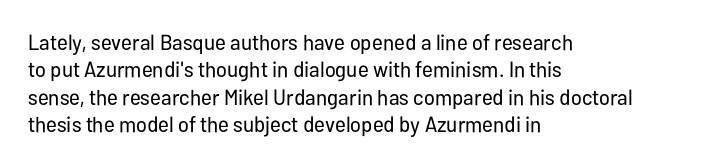
Rendered with straight, roman letterforms. Weight: not bold — regular or lighter. Words appear dense and cohesive because spacing is normal. Horizontal alignment here is leftward, the default for most running prose. A clean baseline with only descenders dipping below it.
